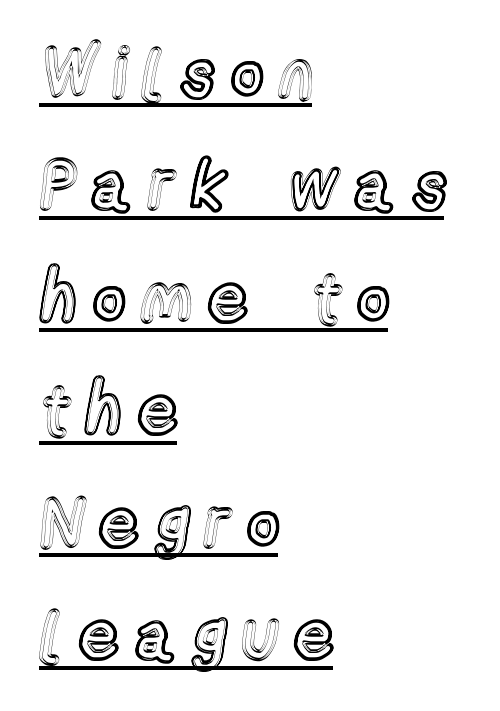
The image shows 69 px condensed type; set left-aligned, normal line spacing (1.63x), unusually wide letter spacing (+0.25 em), underlined; a medium x-height.
